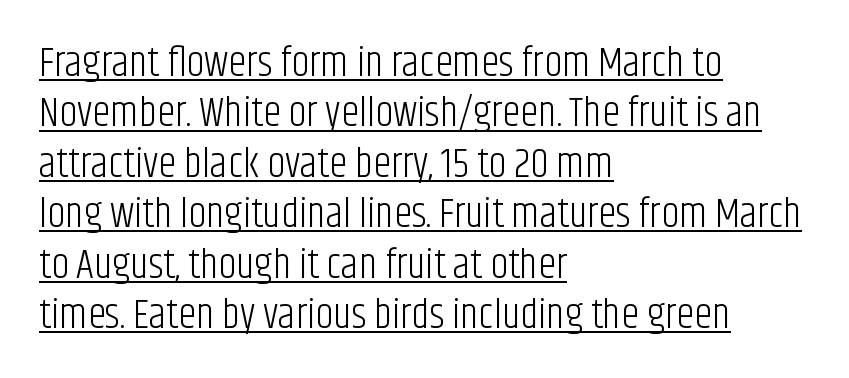
Q: Is the text bold? A: No.
Q: Is the text italic (slanted)? A: No, it is upright.
Q: Is the typeface a serif or a sans-serif typeface? A: Sans-serif.
Q: Is the text underlined? A: Yes.
Q: How is the paragraph aligned? A: Left-aligned.
Q: Is the spacing between letters normal or unusually wide? A: Normal.
Q: Width (condensed, normal, or wide)? A: Condensed.
Q: Stroke contrast? A: Low.
Q: x-height? A: Large.
Q: Monospaced? A: No.
